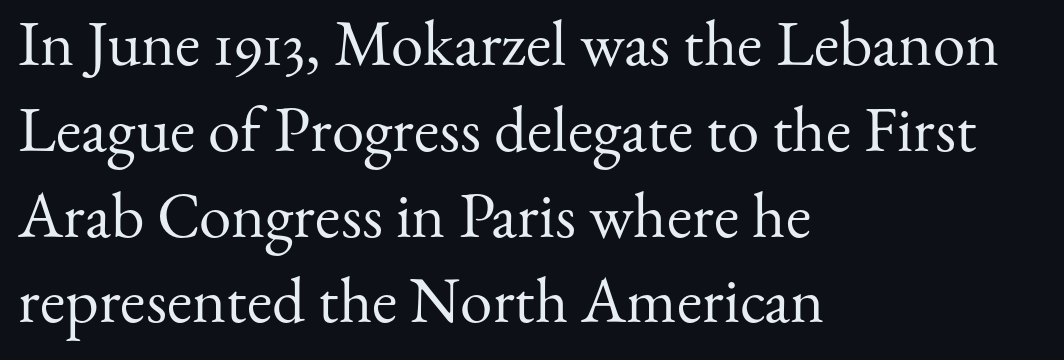
The image shows 65 px regular-weight serif type, upright; set left-aligned, normal line spacing (1.32x), normal letter spacing, not underlined; medium stroke contrast and a small x-height.
